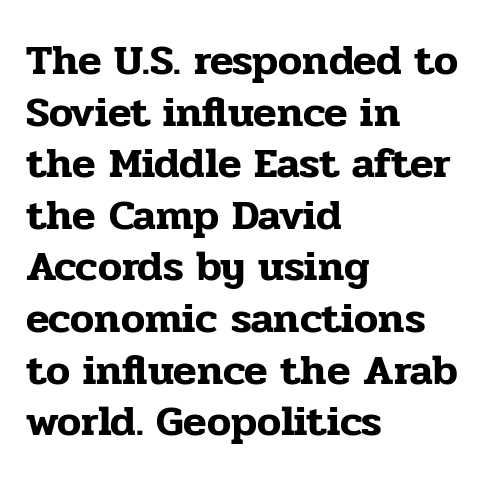
{"serif": "yes", "italic": "no", "width": "normal", "stroke_contrast": "low", "x_height": "medium", "monospaced": "no", "underline": "no", "align": "left", "line_spacing_ratio": 1.2, "letter_spacing": "normal", "letter_spacing_em": 0.0, "glyph_px": 43}
